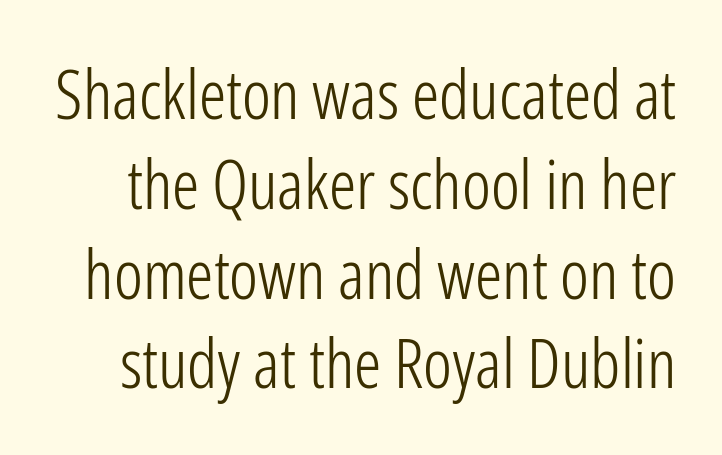
The image shows 68 px light, condensed sans-serif type, upright; set normal line spacing (1.32x), normal letter spacing, not underlined; low stroke contrast and a medium x-height.
